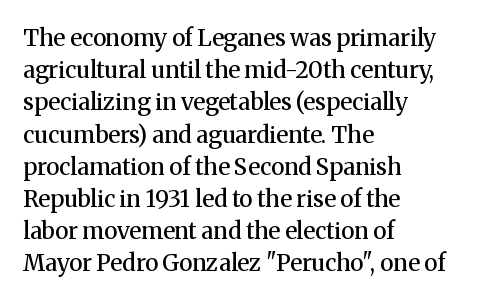
The image shows 23 px text type, upright; set left-aligned, normal line spacing (1.4x), normal letter spacing, not underlined.
